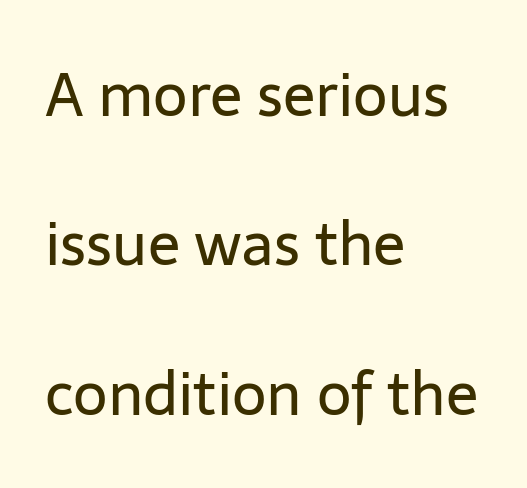
The image shows 60 px regular-weight sans-serif type, upright; set left-aligned, loose line spacing (2.49x), normal letter spacing, not underlined; low stroke contrast and a medium x-height.
